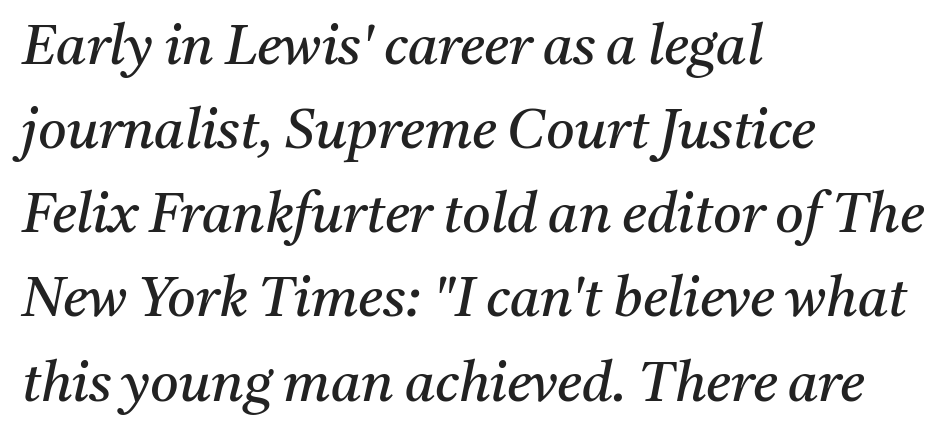
{"serif": "yes", "italic": "yes", "lean": "right", "slant_degrees": 11, "bold": "no", "weight": "regular", "width": "normal", "stroke_contrast": "medium", "x_height": "medium", "monospaced": "no", "underline": "no", "align": "left", "line_spacing": "normal", "line_spacing_ratio": 1.53, "letter_spacing": "normal", "letter_spacing_em": 0.0, "glyph_px": 55}
